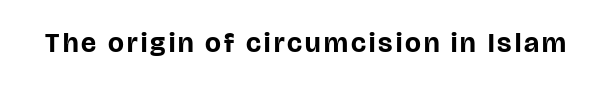
Q: Is the text bold? A: Yes.
Q: Is the text italic (slanted)? A: No, it is upright.
Q: Is the typeface a serif or a sans-serif typeface? A: Sans-serif.
Q: Is the text underlined? A: No.
Q: Width (condensed, normal, or wide)? A: Normal.
Q: Stroke contrast? A: Low.
Q: x-height? A: Large.
Q: Monospaced? A: No.
